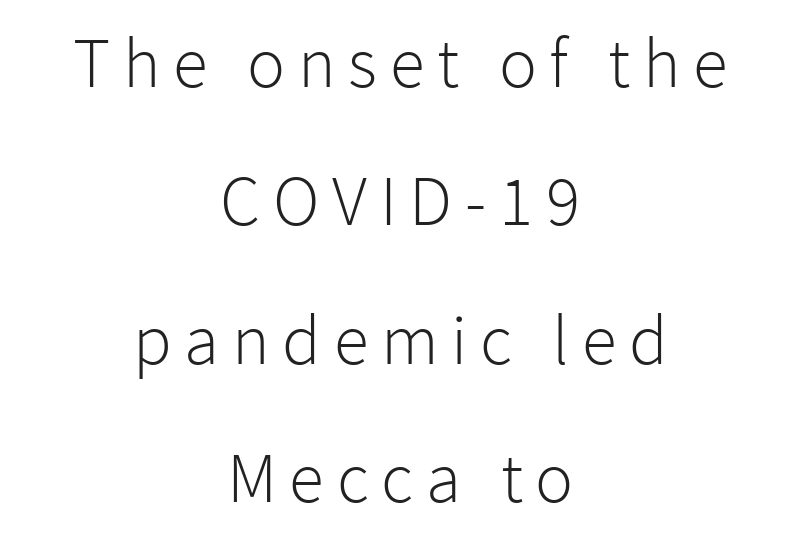
The image shows 71 px light sans-serif type, upright; set centered, loose line spacing (1.95x), not underlined; low stroke contrast and a medium x-height.
